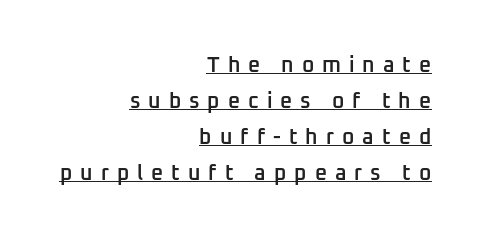
{"italic": "no", "bold": "semi", "underline": "yes", "align": "right", "line_spacing_ratio": 1.72, "letter_spacing": "wide", "letter_spacing_em": 0.38, "glyph_px": 21}
